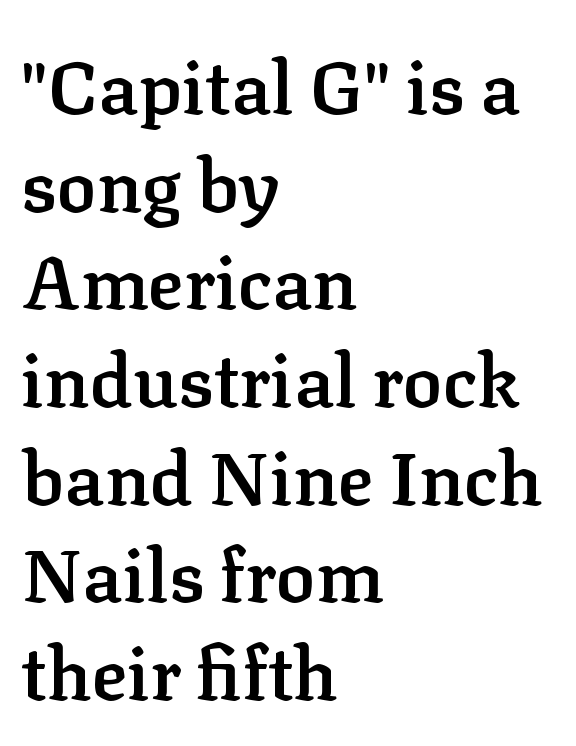
The image shows 74 px semibold serif type, upright; set left-aligned, normal line spacing (1.32x), normal letter spacing, not underlined; low stroke contrast and a medium x-height.
